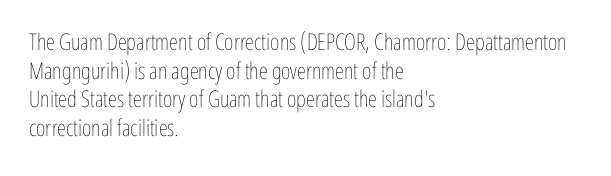
Q: Is the text bold? A: No.
Q: Is the text italic (slanted)? A: No, it is upright.
Q: Is the text underlined? A: No.
Q: How is the paragraph aligned? A: Left-aligned.
Q: Is the spacing between letters normal or unusually wide? A: Normal.
Q: Is the spacing between lines tight, normal or loose? A: Normal.
